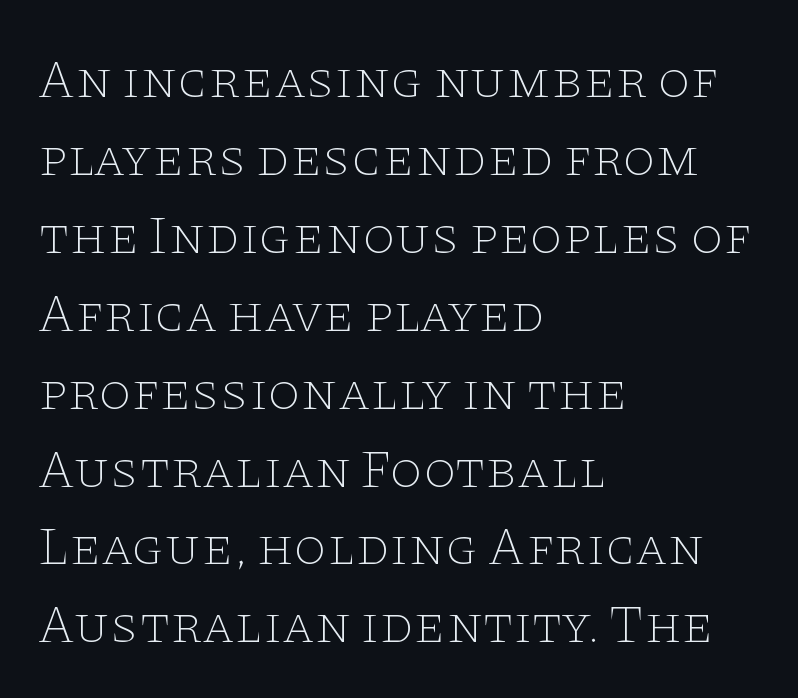
The image shows 53 px thin, wide serif type, upright; set left-aligned, normal line spacing (1.47x), normal letter spacing, not underlined; low stroke contrast and a large x-height.
